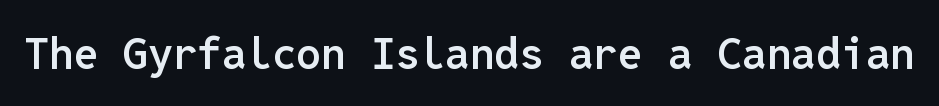
{"serif": "no", "italic": "no", "bold": "semi", "weight": "semibold", "width": "normal", "stroke_contrast": "low", "x_height": "medium", "monospaced": "yes", "underline": "no", "letter_spacing": "normal", "letter_spacing_em": 0.0, "glyph_px": 44}
